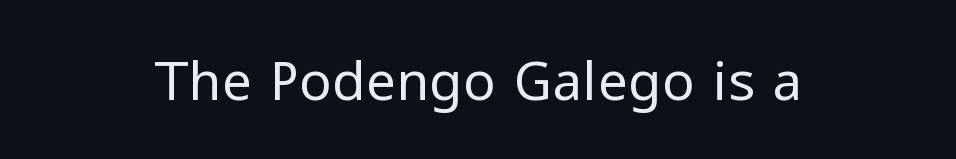
{"serif": "no", "italic": "no", "bold": "no", "weight": "regular", "width": "normal", "stroke_contrast": "low", "x_height": "medium", "monospaced": "no", "underline": "no", "letter_spacing": "normal", "letter_spacing_em": 0.0, "glyph_px": 54}
